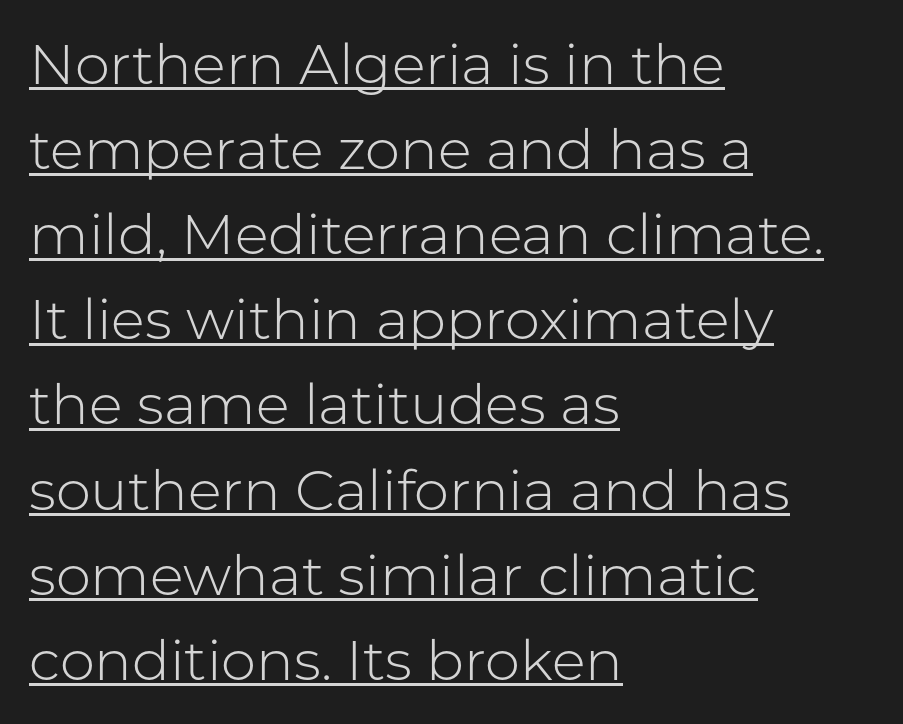
{"serif": "no", "italic": "no", "bold": "no", "weight": "light", "width": "normal", "stroke_contrast": "low", "x_height": "medium", "monospaced": "no", "underline": "yes", "align": "left", "line_spacing": "normal", "line_spacing_ratio": 1.52, "letter_spacing": "normal", "letter_spacing_em": 0.0, "glyph_px": 56}
